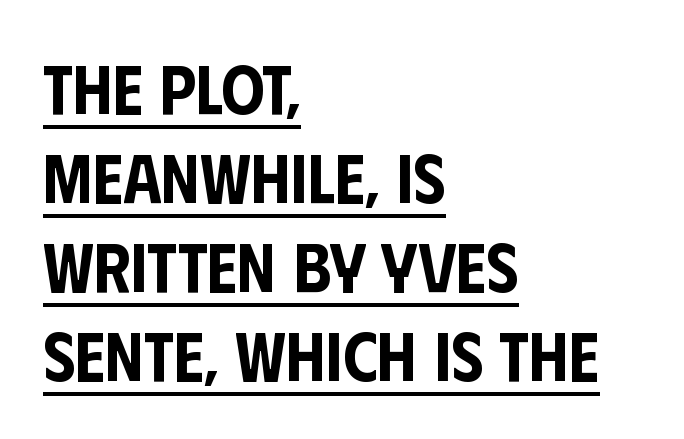
Note the varied advance widths — an 'i' is clearly narrower than an 'm'. The letters carry no serifs — their stems end cleanly without finishing strokes. Is there any slant? The stems are plumb. Inter-character spacing is left at the font's built-in metrics. Like a heading marked for emphasis, these lines bear an underscore.
